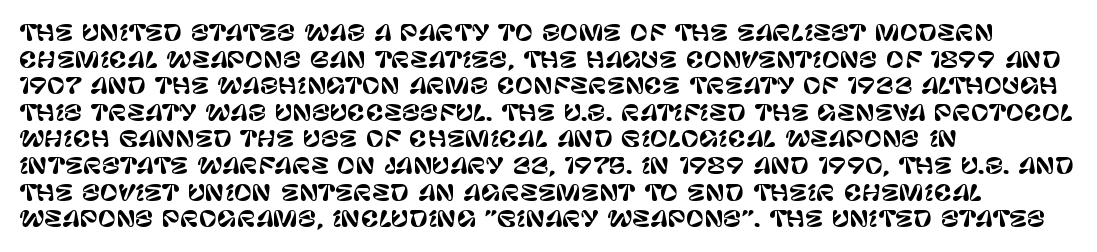
{"underline": "no", "align": "left", "line_spacing_ratio": 1.21, "letter_spacing": "normal", "letter_spacing_em": 0.0, "glyph_px": 22}
